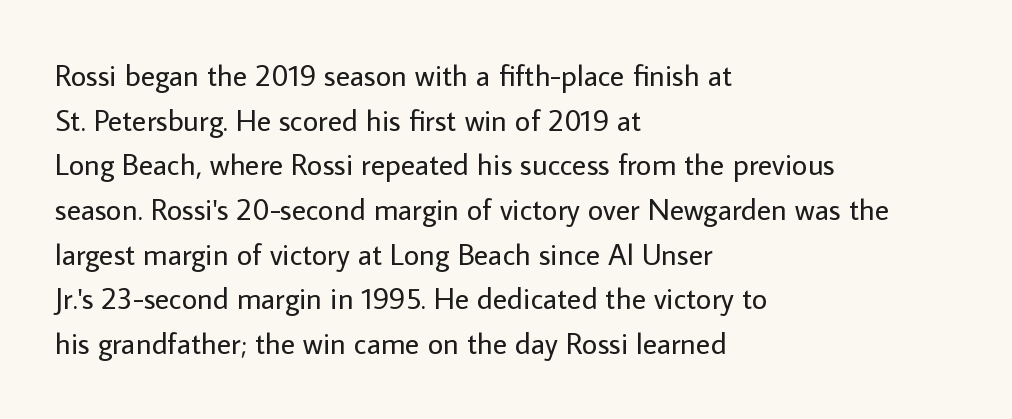
{"serif": "no", "italic": "no", "bold": "no", "weight": "regular", "width": "normal", "stroke_contrast": "low", "x_height": "medium", "monospaced": "no", "underline": "no", "align": "left", "line_spacing": "normal", "line_spacing_ratio": 1.49, "letter_spacing": "normal", "letter_spacing_em": 0.0, "glyph_px": 30}
